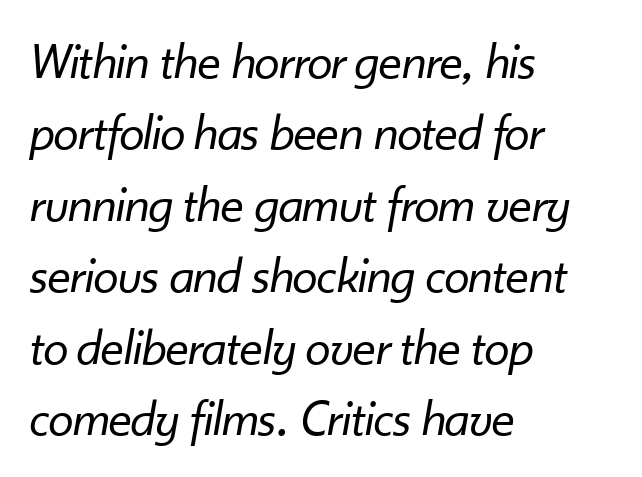
Q: Is the text bold? A: No.
Q: Is the text italic (slanted)? A: Yes, it leans right by about 10 degrees.
Q: Is the text underlined? A: No.
Q: How is the paragraph aligned? A: Left-aligned.
Q: Is the spacing between letters normal or unusually wide? A: Normal.
Q: Is the spacing between lines tight, normal or loose? A: Normal.
Q: Width (condensed, normal, or wide)? A: Normal.
Q: Stroke contrast? A: Low.
Q: x-height? A: Small.
Q: Monospaced? A: No.
